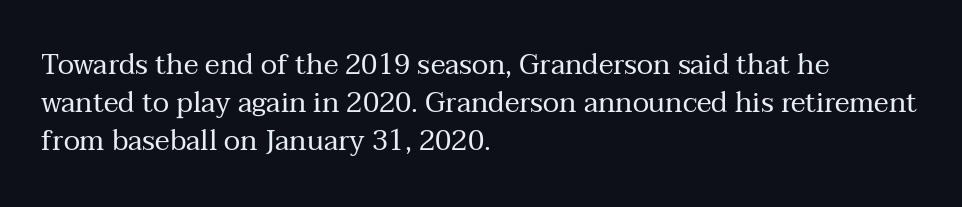
The rendering uses a moderate line-height, typical for paragraphs. Weight: not bold — regular or lighter. A classic flush-left, rag-right setting is used for this passage. The glyphs are unaccompanied by any horizontal stroke below them. The letters sit at their default tracking, neither squeezed nor spread.
